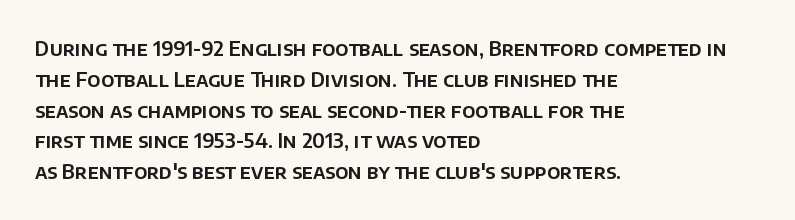
Q: Is the text italic (slanted)? A: No, it is upright.
Q: Is the text underlined? A: No.
Q: How is the paragraph aligned? A: Left-aligned.
Q: Is the spacing between letters normal or unusually wide? A: Normal.
Q: Is the spacing between lines tight, normal or loose? A: Normal.
